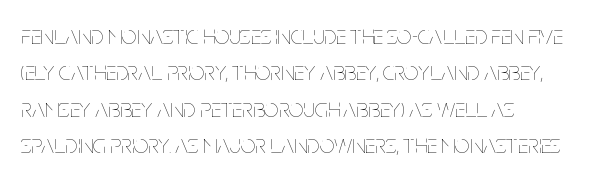
The image shows 26 px text type, upright; set left-aligned, normal line spacing (1.4x), normal letter spacing, not underlined.
